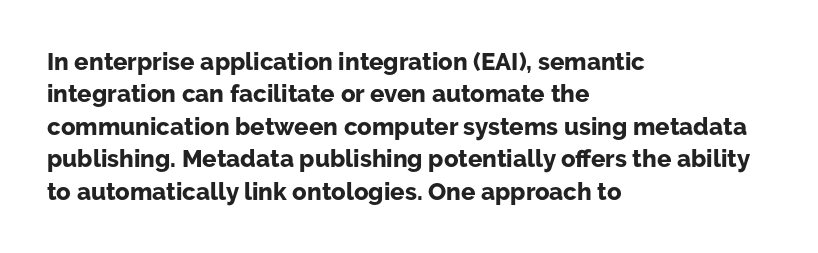
Q: Is the text bold? A: Yes.
Q: Is the text italic (slanted)? A: No, it is upright.
Q: Is the text underlined? A: No.
Q: How is the paragraph aligned? A: Left-aligned.
Q: Is the spacing between letters normal or unusually wide? A: Normal.
Q: Is the spacing between lines tight, normal or loose? A: Normal.
